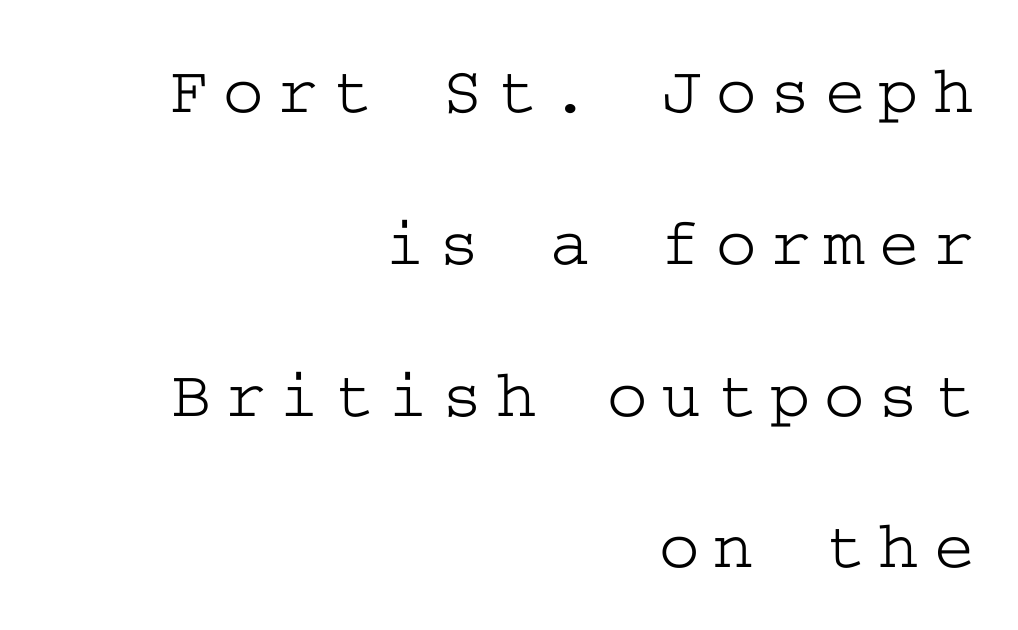
{"serif": "yes", "italic": "no", "width": "wide", "stroke_contrast": "low", "x_height": "medium", "underline": "no", "align": "right", "line_spacing": "loose", "line_spacing_ratio": 2.2, "letter_spacing": "wide", "letter_spacing_em": 0.2, "glyph_px": 69}
